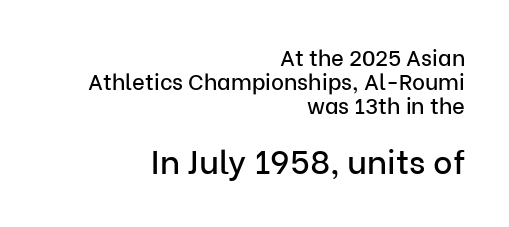
A student would notice the bottom passage is typeset larger than what precedes it. Is there any slant? The stems are plumb. The rendering shows plain stroke endings on the letterforms — a sans-serif design. Each word holds together tightly as a unit, with standard inter-letter gaps.
